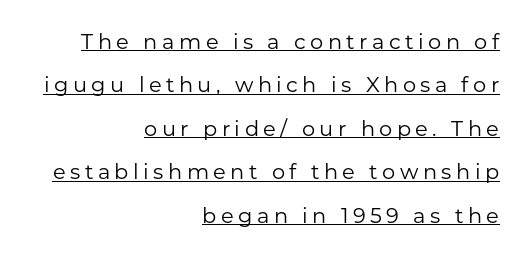
Q: Is the text bold? A: No.
Q: Is the text italic (slanted)? A: No, it is upright.
Q: Is the text underlined? A: Yes.
Q: How is the paragraph aligned? A: Right-aligned.
Q: Is the spacing between letters normal or unusually wide? A: Unusually wide.
Q: Is the spacing between lines tight, normal or loose? A: Loose.
